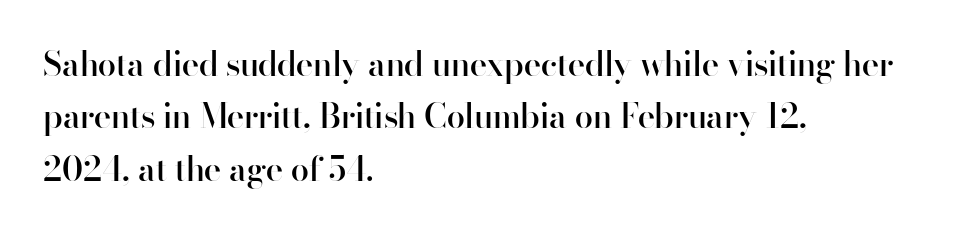
{"serif": "no", "italic": "no", "bold": "semi", "weight": "semibold", "width": "normal", "stroke_contrast": "high", "x_height": "small", "monospaced": "no", "underline": "no", "align": "left", "line_spacing": "normal", "line_spacing_ratio": 1.59, "letter_spacing": "normal", "letter_spacing_em": 0.0, "glyph_px": 33}
